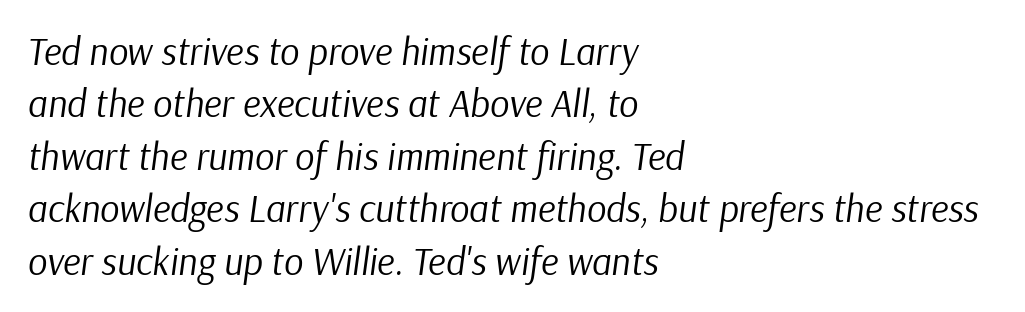
The compositor pushed each line to the left boundary. Quick note: interline space is typical. The text carries the slant typical of an italic or oblique font. Here the designer chose a conventional face with non-uniform glyph widths. The words here are not underlined. Weight: in the light-to-regular range.
